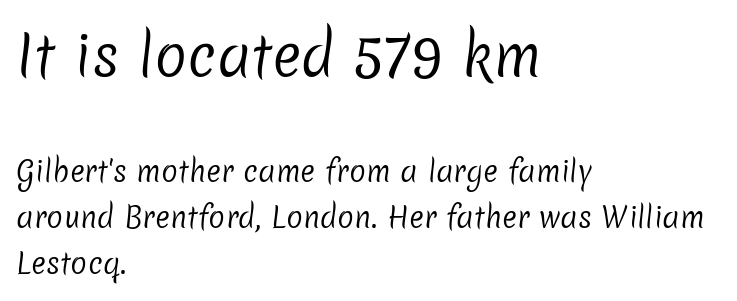
Q: Is the text bold? A: No.
Q: Is the typeface a serif or a sans-serif typeface? A: Sans-serif.
Q: Is the text underlined? A: No.
Q: How is the paragraph aligned? A: Left-aligned.
Q: Is the spacing between letters normal or unusually wide? A: Normal.
Q: Is the spacing between lines tight, normal or loose? A: Normal.
Q: Which block of text is set in a larger size, the first (top) or the second (bottom)? A: The first (top) one.
Q: Width (condensed, normal, or wide)? A: Normal.
Q: Stroke contrast? A: Low.
Q: x-height? A: Medium.
Q: Monospaced? A: No.
